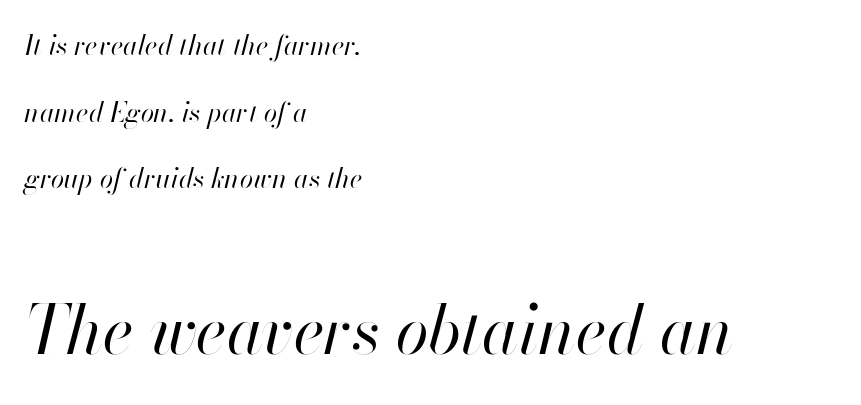
Scale increases going downward across the two blocks. Is the block centered? No — it sits flush against the left margin. The passage shown is typed in a proportional face where columns would drift. A bare baseline throughout the passage.
